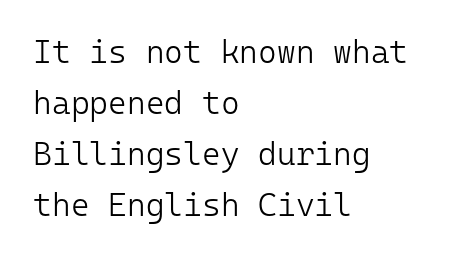
The image shows 32 px light sans-serif type, upright, monospaced; set left-aligned, normal line spacing (1.59x), normal letter spacing, not underlined; low stroke contrast and a medium x-height.
